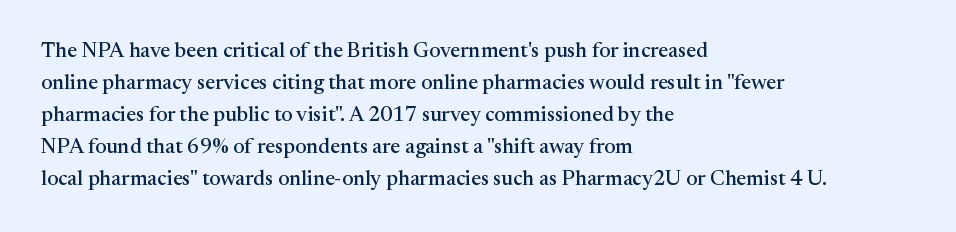
The image shows 21 px text type, upright; set left-aligned, normal line spacing (1.52x), normal letter spacing, not underlined.
